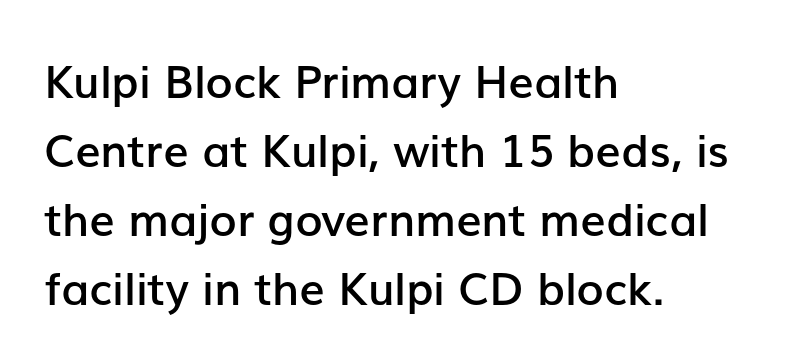
Each line starts at the same left margin while the right side varies. If you drew a line through each stem, it would be perfectly vertical. Each letter keeps its own natural width here, so spacing adapts to shape. The glyphs are unaccompanied by any horizontal stroke below them. Font category for this specimen: sans-serif.
